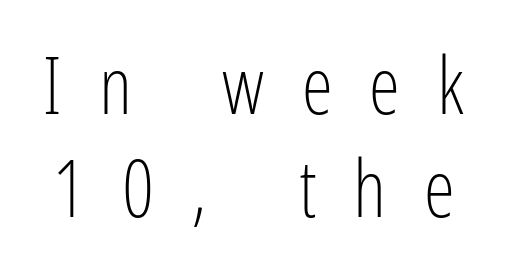
The image shows 79 px light, condensed sans-serif type, upright; set normal line spacing (1.31x), unusually wide letter spacing (+0.47 em), not underlined; low stroke contrast and a medium x-height.
